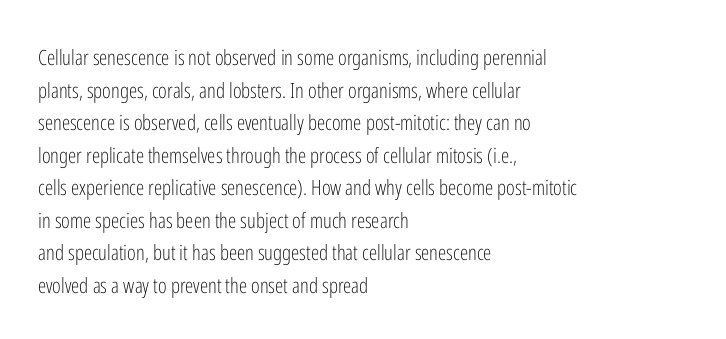
The axis of the letterforms is exactly vertical. Here the glyphs are tracked normally, forming tight word shapes. Descenders hang freely into open space. Line beginnings align vertically; line endings do not. The rows are spaced the way most documents space them.
